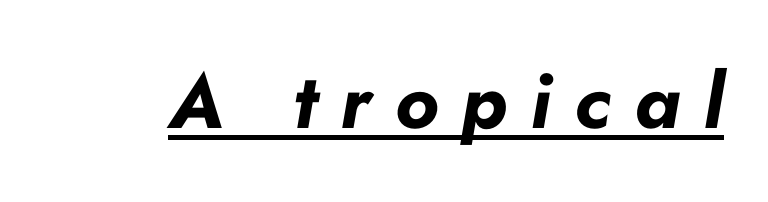
Q: Is the text bold? A: Yes.
Q: Is the text italic (slanted)? A: Yes, it leans right by about 10 degrees.
Q: Is the text underlined? A: Yes.
Q: Is the spacing between letters normal or unusually wide? A: Unusually wide.
Q: Width (condensed, normal, or wide)? A: Normal.
Q: Stroke contrast? A: Low.
Q: x-height? A: Small.
Q: Monospaced? A: No.
